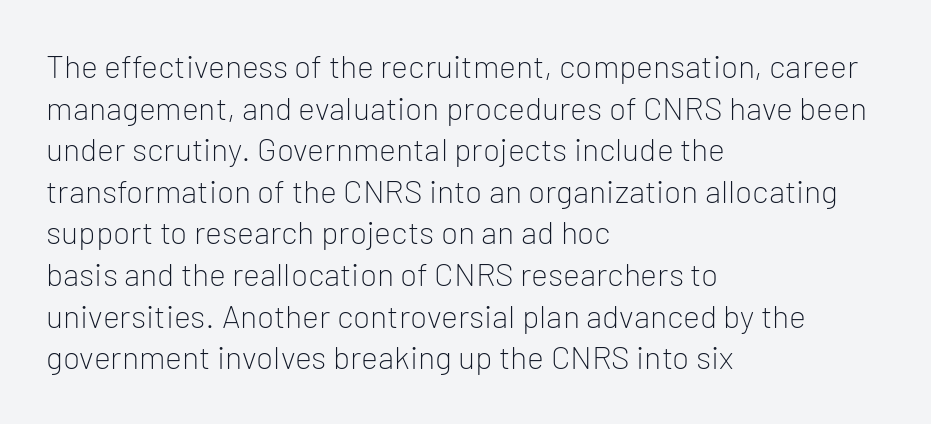
Think of a printed novel: that variable character pitch is what you see here. Anything drawn beneath the words? Only blank space. The face used here is a sans, in the tradition of grotesques and geometrics. Layout note: lines flush left. The face looks like a standard text weight, possibly lighter. The rendering uses a moderate line-height, typical for paragraphs.
